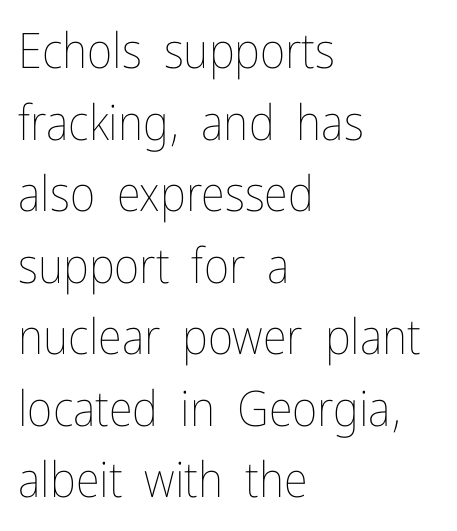
{"italic": "no", "bold": "no", "weight": "thin", "width": "condensed", "stroke_contrast": "low", "x_height": "medium", "monospaced": "no", "underline": "no", "align": "left", "line_spacing": "normal", "line_spacing_ratio": 1.46, "letter_spacing": "normal", "letter_spacing_em": 0.0, "glyph_px": 49}
